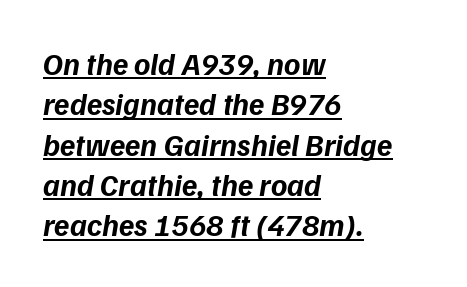
{"italic": "yes", "lean": "right", "slant_degrees": 9, "bold": "yes", "weight": "bold", "width": "normal", "stroke_contrast": "low", "x_height": "medium", "monospaced": "no", "underline": "yes", "align": "left", "line_spacing": "normal", "line_spacing_ratio": 1.3, "letter_spacing": "normal", "letter_spacing_em": 0.0, "glyph_px": 31}
